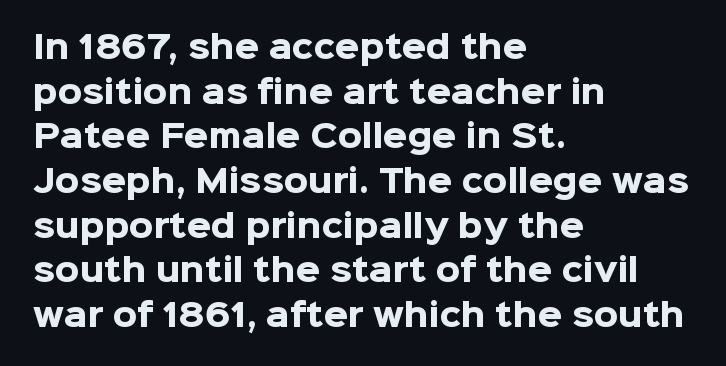
Q: Is the text bold? A: Yes.
Q: Is the text italic (slanted)? A: No, it is upright.
Q: Is the typeface a serif or a sans-serif typeface? A: Sans-serif.
Q: Is the text underlined? A: No.
Q: How is the paragraph aligned? A: Left-aligned.
Q: Is the spacing between letters normal or unusually wide? A: Normal.
Q: Is the spacing between lines tight, normal or loose? A: Normal.
Q: Width (condensed, normal, or wide)? A: Normal.
Q: Stroke contrast? A: Low.
Q: x-height? A: Medium.
Q: Monospaced? A: No.
